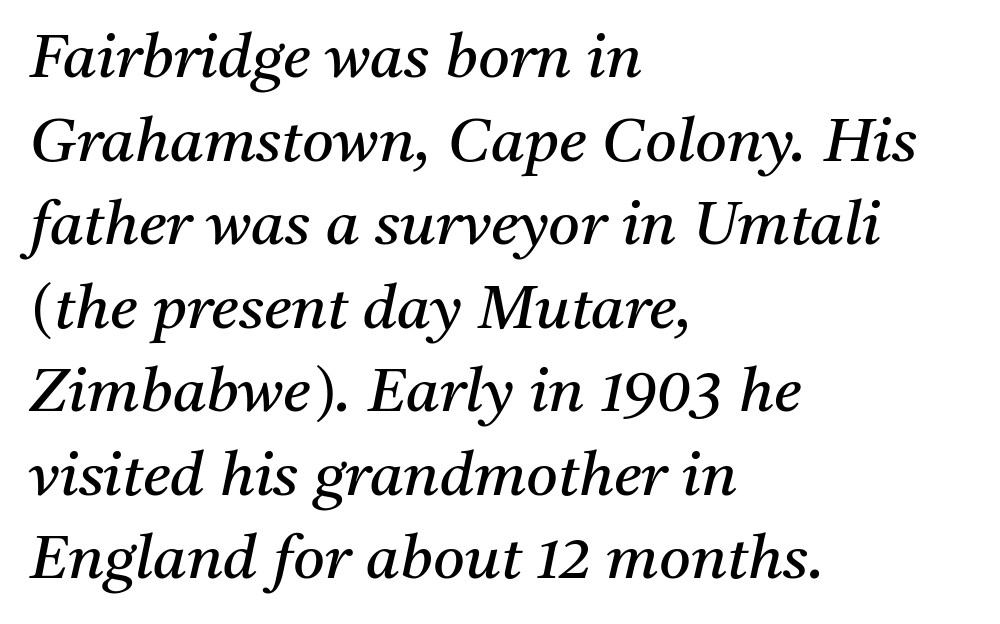
Q: Is the text bold? A: No.
Q: Is the text italic (slanted)? A: Yes, it leans right by about 11 degrees.
Q: Is the typeface a serif or a sans-serif typeface? A: Serif.
Q: Is the text underlined? A: No.
Q: How is the paragraph aligned? A: Left-aligned.
Q: Is the spacing between letters normal or unusually wide? A: Normal.
Q: Is the spacing between lines tight, normal or loose? A: Normal.
Q: Width (condensed, normal, or wide)? A: Normal.
Q: Stroke contrast? A: Medium.
Q: x-height? A: Medium.
Q: Monospaced? A: No.
